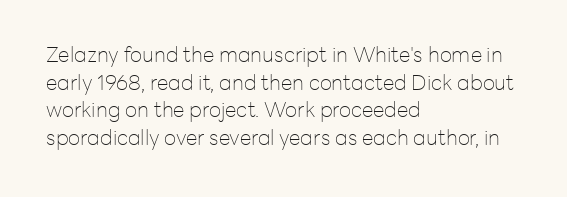
{"italic": "no", "bold": "no", "underline": "no", "align": "left", "line_spacing": "normal", "line_spacing_ratio": 1.31, "letter_spacing": "normal", "letter_spacing_em": 0.0, "glyph_px": 21}
